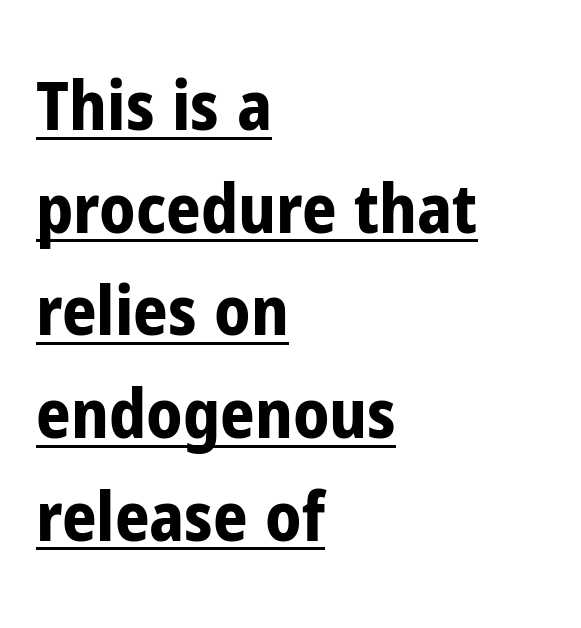
Observe the ordinary spacing: letters are neighbours, not strangers. The type sits square on the baseline with zero lean. Chunky letters — that's bold for sure. Spacing verdict: proportional, widths tailored to each character. Horizontal alignment here is leftward, the default for most running prose. Quick note: interline space is typical.
